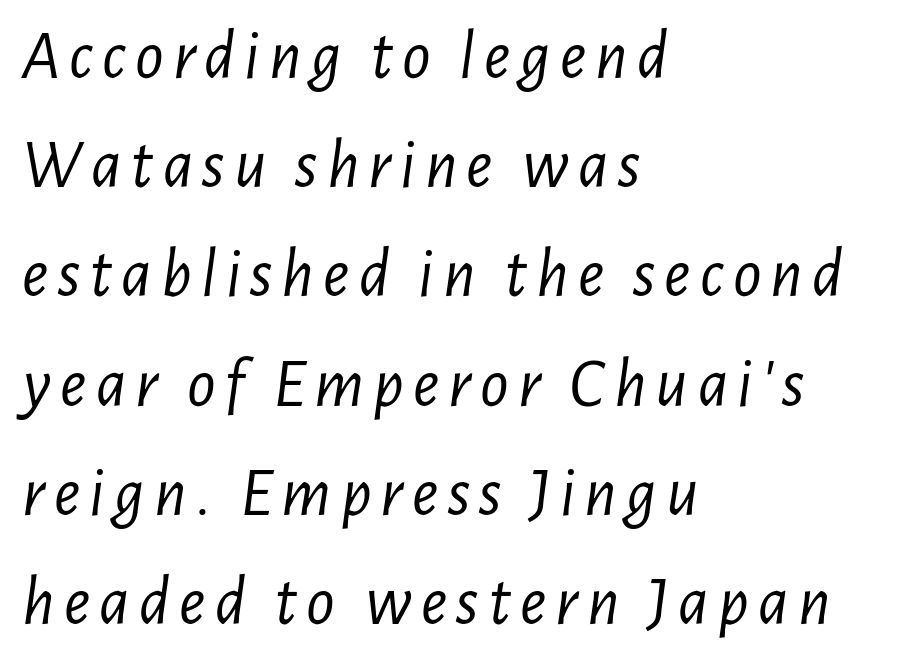
Looks like regular typesetting: each glyph gets only the width it needs. There's an unmistakable incline to the writing here. Notice how descenders clear the ascenders below comfortably — that's standard leading. Weight: regular or lighter.
